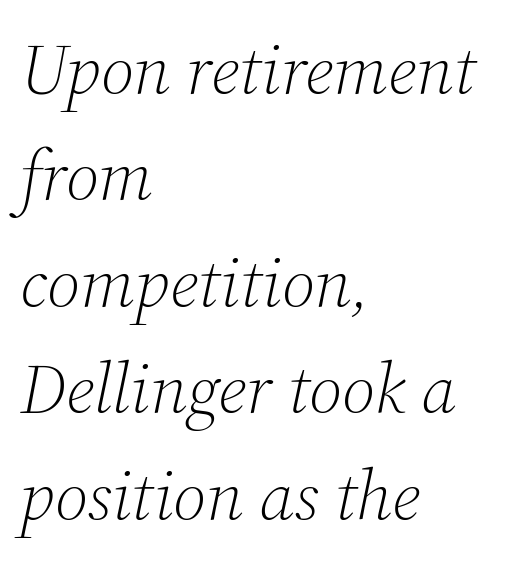
Q: Is the text bold? A: No.
Q: Is the text italic (slanted)? A: Yes, it leans right by about 12 degrees.
Q: Is the typeface a serif or a sans-serif typeface? A: Serif.
Q: Is the text underlined? A: No.
Q: How is the paragraph aligned? A: Left-aligned.
Q: Is the spacing between letters normal or unusually wide? A: Normal.
Q: Is the spacing between lines tight, normal or loose? A: Normal.
Q: Width (condensed, normal, or wide)? A: Normal.
Q: Stroke contrast? A: Medium.
Q: x-height? A: Medium.
Q: Monospaced? A: No.
